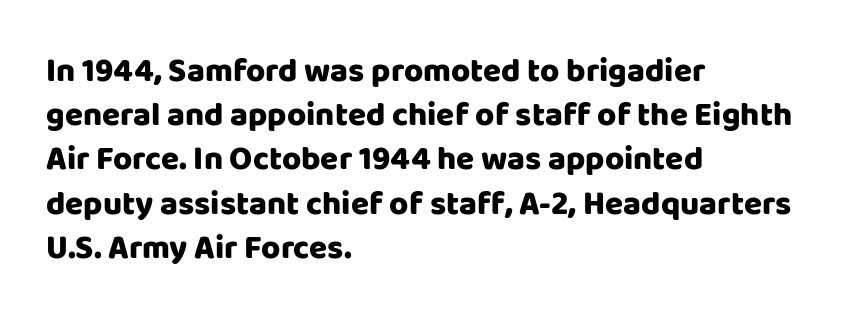
The image shows 33 px heavy sans-serif type, upright; set left-aligned, normal line spacing (1.34x), normal letter spacing, not underlined; low stroke contrast and a large x-height.
